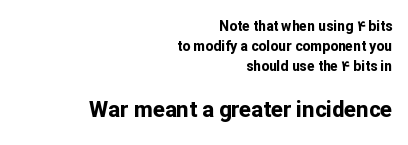
Reading down the column, the eye jumps a familiar distance to each next line. If you drew a line through each stem, it would be perfectly vertical. Whoever set this made the second block the dominant, larger element. Line ends are locked; line starts wander.
